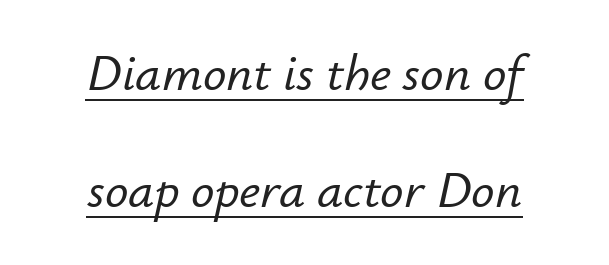
Q: Is the text italic (slanted)? A: Yes, it leans right by about 12 degrees.
Q: Is the text underlined? A: Yes.
Q: How is the paragraph aligned? A: Centered.
Q: Is the spacing between letters normal or unusually wide? A: Normal.
Q: Is the spacing between lines tight, normal or loose? A: Loose.
Q: Width (condensed, normal, or wide)? A: Normal.
Q: Stroke contrast? A: Low.
Q: x-height? A: Small.
Q: Monospaced? A: No.
